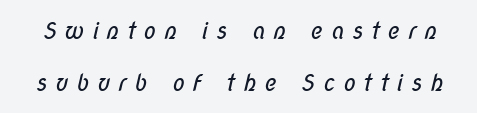
{"bold": "no", "underline": "no", "line_spacing": "loose", "line_spacing_ratio": 2.26, "letter_spacing": "wide", "letter_spacing_em": 0.34, "glyph_px": 23}
